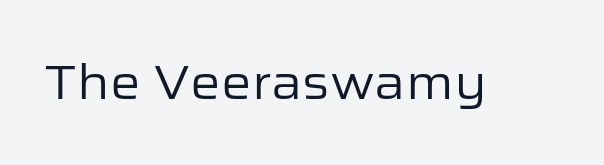
Observe the absence of serifs on each vertical stroke in this sample. The passage shown has conventional tracking throughout. Every character sits straight up, as roman type does. No letter is thick-stroked: the sample isn't bold. Think of a printed novel: that variable character pitch is what you see here. The area under the type is left untouched.
